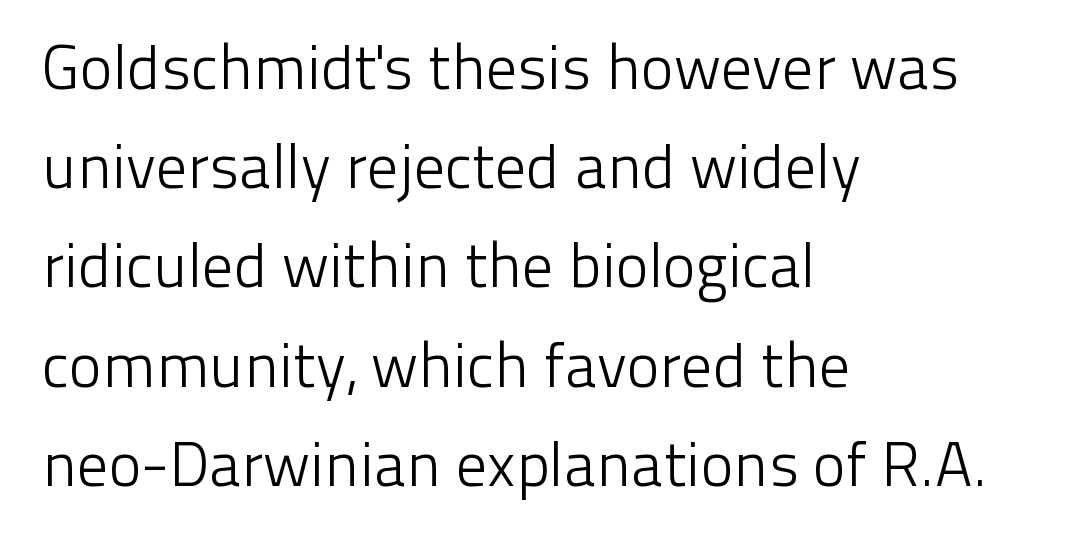
Q: Is the text bold? A: No.
Q: Is the text italic (slanted)? A: No, it is upright.
Q: Is the typeface a serif or a sans-serif typeface? A: Sans-serif.
Q: Is the text underlined? A: No.
Q: How is the paragraph aligned? A: Left-aligned.
Q: Is the spacing between letters normal or unusually wide? A: Normal.
Q: Is the spacing between lines tight, normal or loose? A: Normal.
Q: Width (condensed, normal, or wide)? A: Normal.
Q: Stroke contrast? A: Low.
Q: x-height? A: Medium.
Q: Monospaced? A: No.
